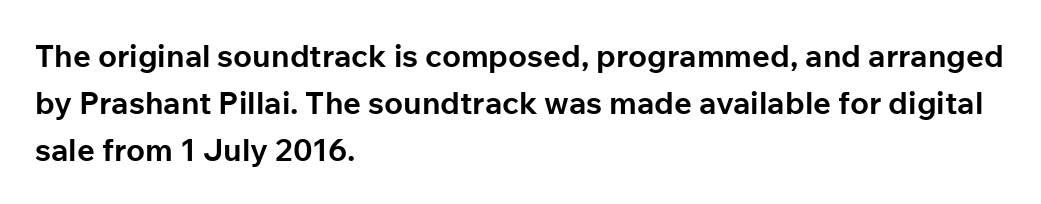
{"serif": "no", "italic": "no", "bold": "yes", "weight": "bold", "width": "normal", "stroke_contrast": "low", "x_height": "medium", "monospaced": "no", "underline": "no", "align": "left", "line_spacing": "normal", "line_spacing_ratio": 1.51, "letter_spacing": "normal", "letter_spacing_em": 0.0, "glyph_px": 31}
